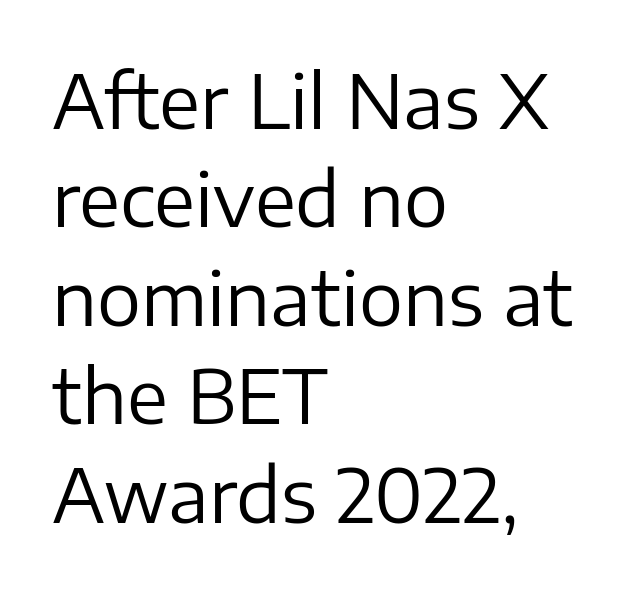
Check the space under the baseline: it is left empty. Horizontal alignment here is leftward, the default for most running prose. Tracking here is standard; glyphs follow each other at the usual distance. Is this a fixed-width face? No — the glyphs have proportional, varying widths. On a weight scale, this lands at 450 or below.
